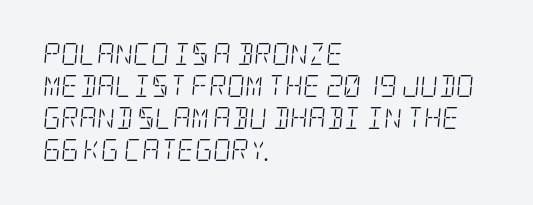
The image shows 22 px text type, italic (leaning right); set left-aligned, normal line spacing (1.46x), normal letter spacing, not underlined.
